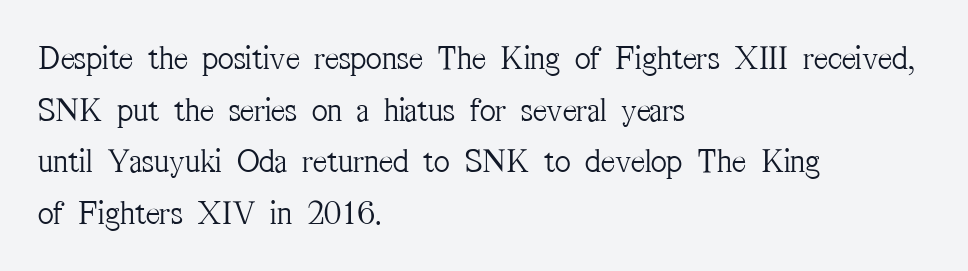
Nobody drew a line under any word here. Stroke terminals: seriffed. Posture: vertical. The rendering uses natural spacing where letterforms have individual widths. Is the block centered? No — it sits flush against the left margin. If you measured baseline to baseline, you'd find a middling distance.
